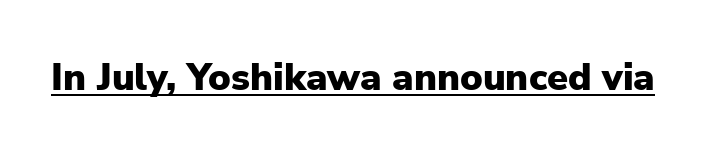
The image shows 38 px heavy sans-serif type, upright; set normal letter spacing, underlined; low stroke contrast and a medium x-height.
